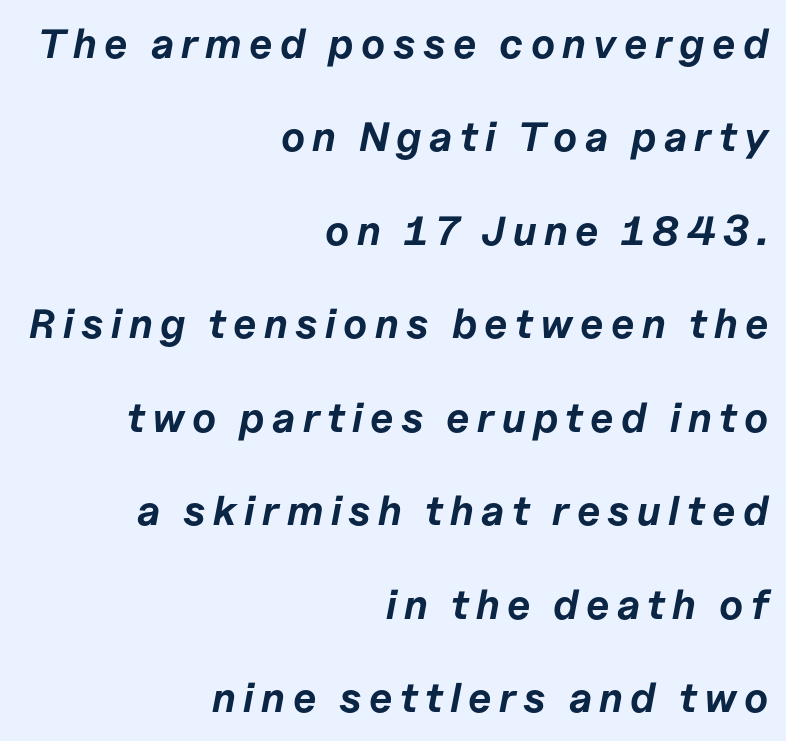
The image shows 41 px bold type, italic (leaning right); set right-aligned, loose line spacing (2.28x), not underlined; low stroke contrast and a medium x-height.
